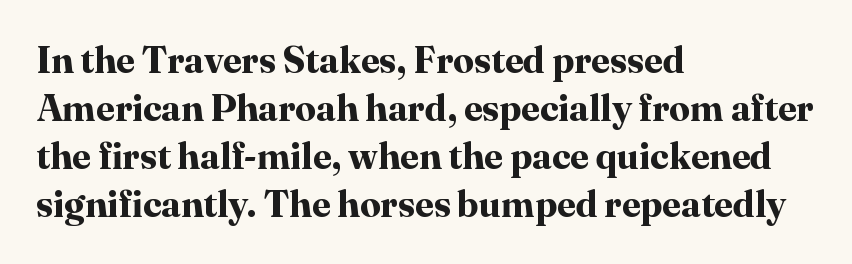
{"serif": "yes", "italic": "no", "bold": "yes", "weight": "bold", "width": "normal", "stroke_contrast": "high", "x_height": "medium", "monospaced": "no", "underline": "no", "align": "left", "line_spacing": "normal", "line_spacing_ratio": 1.3, "letter_spacing": "normal", "letter_spacing_em": 0.0, "glyph_px": 37}
